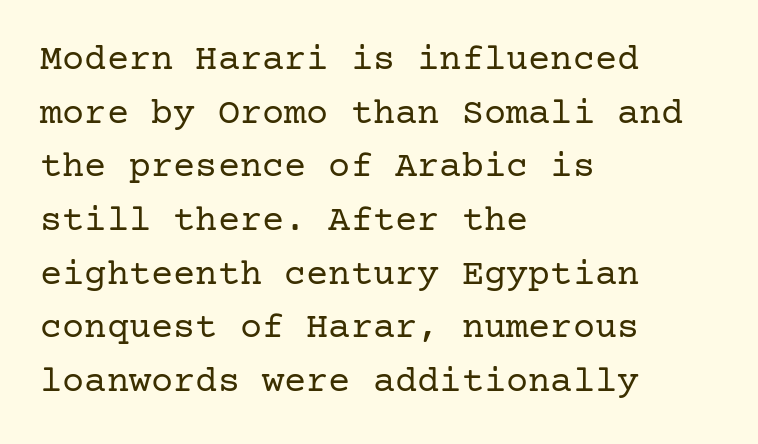
{"serif": "yes", "italic": "no", "bold": "no", "weight": "regular", "width": "normal", "stroke_contrast": "low", "x_height": "medium", "underline": "no", "align": "left", "line_spacing": "normal", "line_spacing_ratio": 1.45, "letter_spacing": "normal", "letter_spacing_em": 0.0, "glyph_px": 37}
